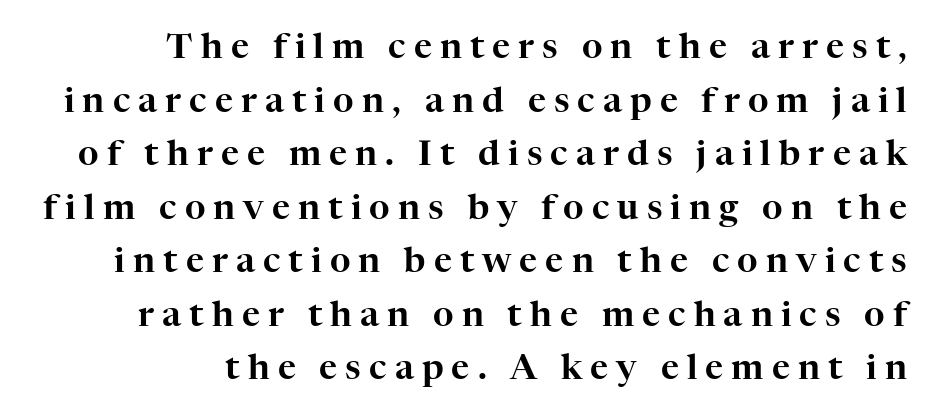
The image shows 35 px serif type, upright; set right-aligned, normal line spacing (1.53x), unusually wide letter spacing (+0.23 em), not underlined; high stroke contrast and a medium x-height.
